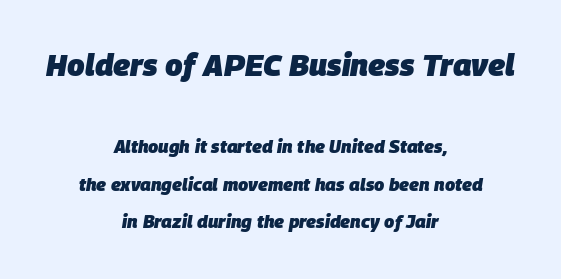
The image shows 31 px heavy type, italic (leaning right); set centered, loose line spacing (2.1x), normal letter spacing, not underlined; the first (top) block is 1.72x larger; low stroke contrast and a large x-height.
